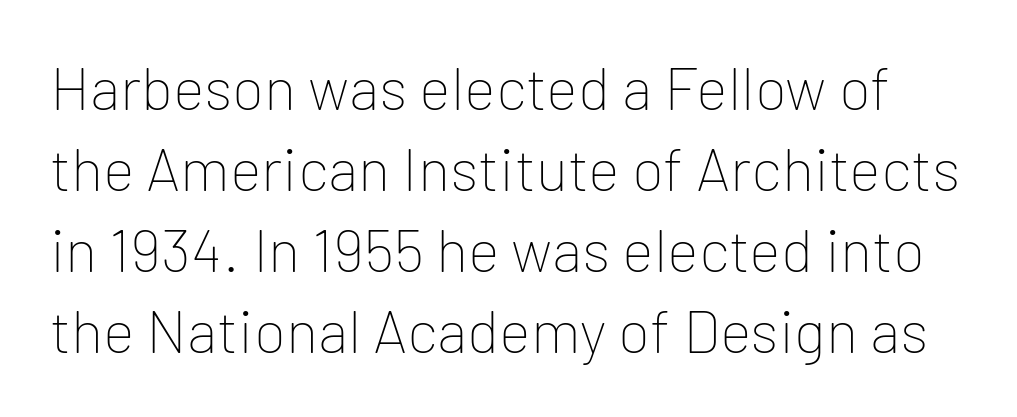
The image shows 60 px thin sans-serif type, upright; set normal line spacing (1.35x), normal letter spacing, not underlined; low stroke contrast and a medium x-height.
